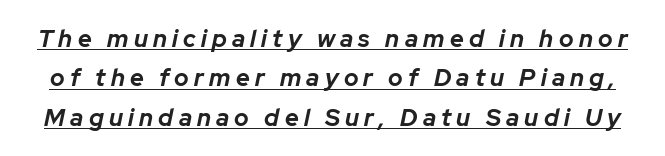
Q: Is the text bold? A: Yes.
Q: Is the text italic (slanted)? A: Yes, it leans right by about 12 degrees.
Q: Is the text underlined? A: Yes.
Q: Is the spacing between letters normal or unusually wide? A: Unusually wide.
Q: Is the spacing between lines tight, normal or loose? A: Normal.
